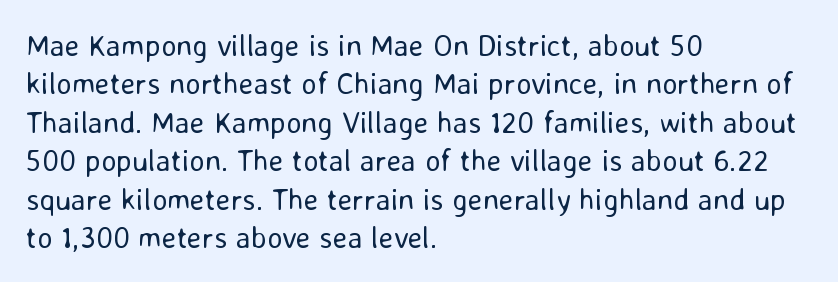
{"serif": "no", "italic": "no", "bold": "no", "weight": "regular", "width": "normal", "stroke_contrast": "low", "x_height": "medium", "monospaced": "no", "underline": "no", "align": "left", "line_spacing": "normal", "line_spacing_ratio": 1.28, "letter_spacing": "normal", "letter_spacing_em": 0.0, "glyph_px": 30}
